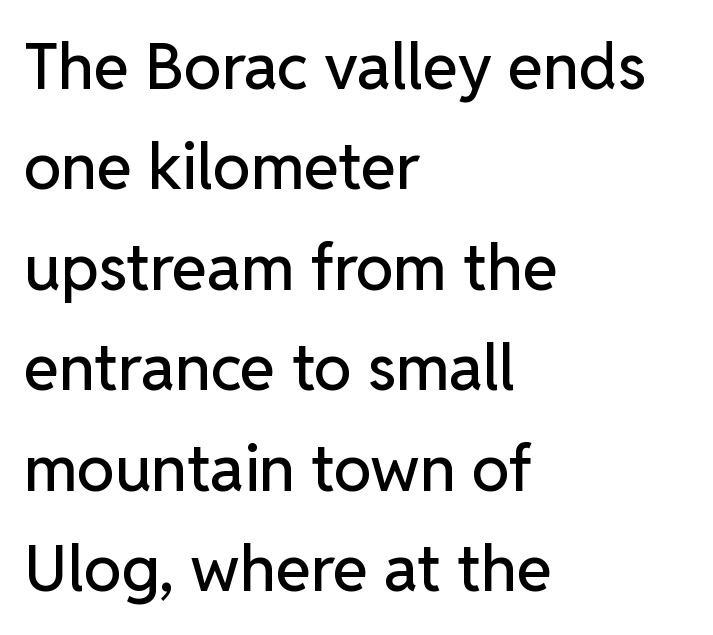
Compared with a centered layout, this one pins lines to the left instead. Honestly, there is no underline to notice here at all. The face used here is proportionally spaced, like ordinary book or web type. Is there any slant? The stems are plumb.
